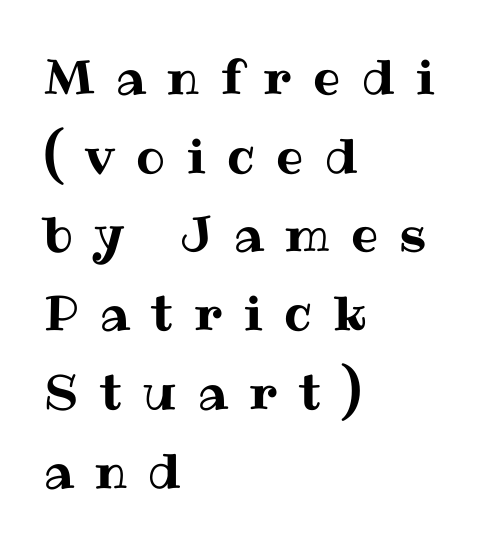
{"italic": "no", "width": "normal", "stroke_contrast": "medium", "x_height": "medium", "monospaced": "no", "underline": "no", "align": "left", "line_spacing": "normal", "line_spacing_ratio": 1.64, "letter_spacing": "wide", "letter_spacing_em": 0.45, "glyph_px": 48}
